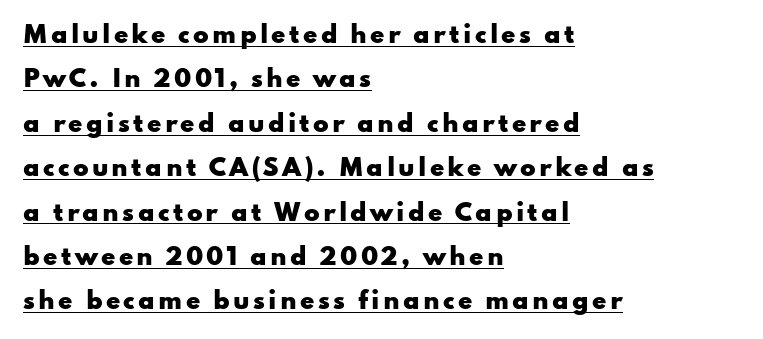
Q: Is the text bold? A: Yes.
Q: Is the text italic (slanted)? A: No, it is upright.
Q: Is the text underlined? A: Yes.
Q: How is the paragraph aligned? A: Left-aligned.
Q: Is the spacing between lines tight, normal or loose? A: Loose.
